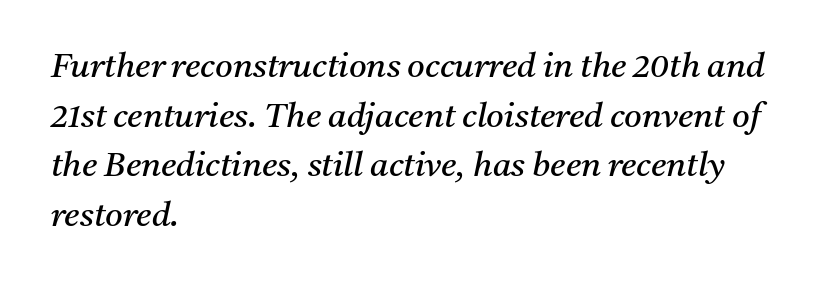
Q: Is the text bold? A: No.
Q: Is the text italic (slanted)? A: Yes, it leans right by about 11 degrees.
Q: Is the typeface a serif or a sans-serif typeface? A: Serif.
Q: Is the text underlined? A: No.
Q: How is the paragraph aligned? A: Left-aligned.
Q: Is the spacing between letters normal or unusually wide? A: Normal.
Q: Is the spacing between lines tight, normal or loose? A: Normal.
Q: Width (condensed, normal, or wide)? A: Normal.
Q: Stroke contrast? A: Medium.
Q: x-height? A: Medium.
Q: Monospaced? A: No.
